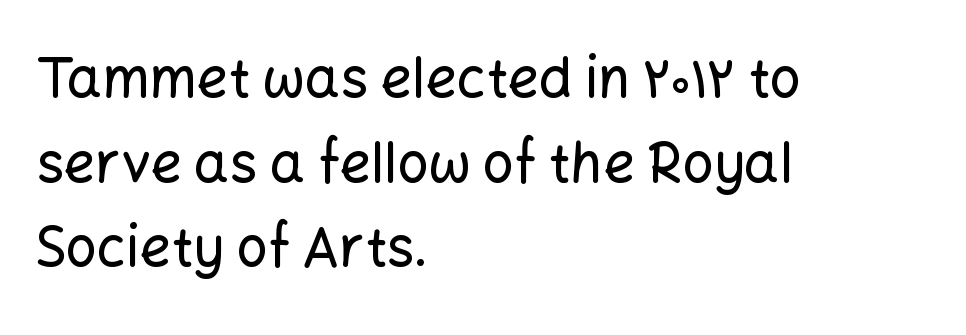
{"serif": "no", "italic": "no", "width": "normal", "stroke_contrast": "low", "x_height": "medium", "monospaced": "no", "underline": "no", "align": "left", "line_spacing": "normal", "line_spacing_ratio": 1.54, "letter_spacing": "normal", "letter_spacing_em": 0.0, "glyph_px": 55}
